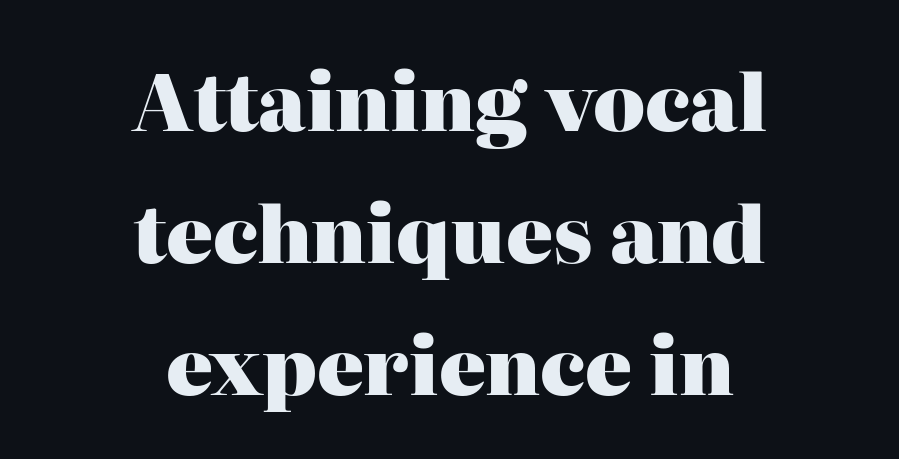
{"serif": "yes", "italic": "no", "bold": "yes", "weight": "heavy", "width": "normal", "stroke_contrast": "high", "x_height": "medium", "monospaced": "no", "underline": "no", "align": "center", "line_spacing": "normal", "line_spacing_ratio": 1.69, "letter_spacing": "normal", "letter_spacing_em": 0.0, "glyph_px": 78}
